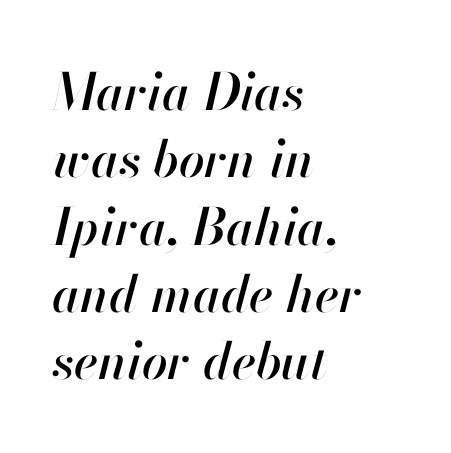
{"italic": "yes", "lean": "right", "slant_degrees": 13, "width": "normal", "stroke_contrast": "high", "x_height": "small", "monospaced": "no", "underline": "no", "align": "left", "line_spacing": "normal", "line_spacing_ratio": 1.32, "letter_spacing": "normal", "letter_spacing_em": 0.0, "glyph_px": 51}
